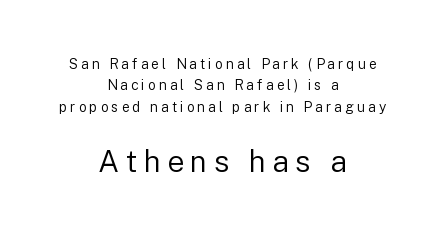
Think of a printed novel: that variable character pitch is what you see here. Which chunk is bigger? The second one — the bottom block dwarfs the top. Each new line begins a customary step beneath the previous one. Check under the words: just untouched page. Loose tracking; the words dissolve into strings of separated letters. This is not heavy type; no bold has been used.
